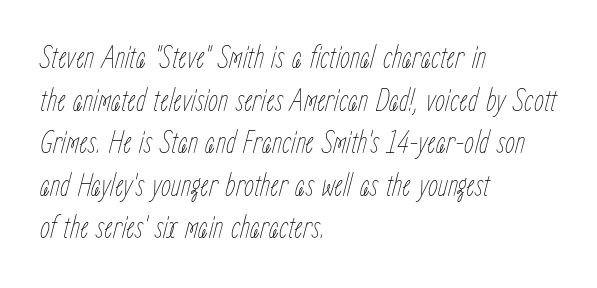
Q: Is the text bold? A: No.
Q: Is the text italic (slanted)? A: Yes, it leans right by about 15 degrees.
Q: Is the text underlined? A: No.
Q: How is the paragraph aligned? A: Left-aligned.
Q: Is the spacing between letters normal or unusually wide? A: Normal.
Q: Is the spacing between lines tight, normal or loose? A: Normal.
Q: Width (condensed, normal, or wide)? A: Condensed.
Q: Stroke contrast? A: Low.
Q: x-height? A: Medium.
Q: Monospaced? A: No.
